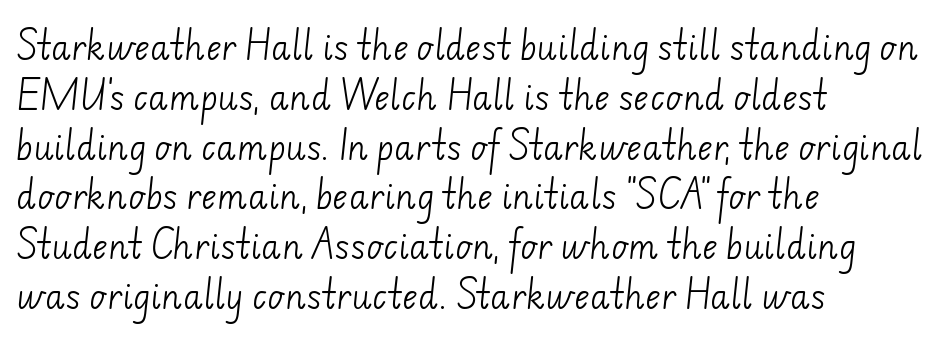
Q: Is the text bold? A: No.
Q: Is the typeface a serif or a sans-serif typeface? A: Sans-serif.
Q: Is the text underlined? A: No.
Q: How is the paragraph aligned? A: Left-aligned.
Q: Is the spacing between letters normal or unusually wide? A: Normal.
Q: Is the spacing between lines tight, normal or loose? A: Normal.
Q: Width (condensed, normal, or wide)? A: Normal.
Q: Stroke contrast? A: Low.
Q: x-height? A: Small.
Q: Monospaced? A: No.
